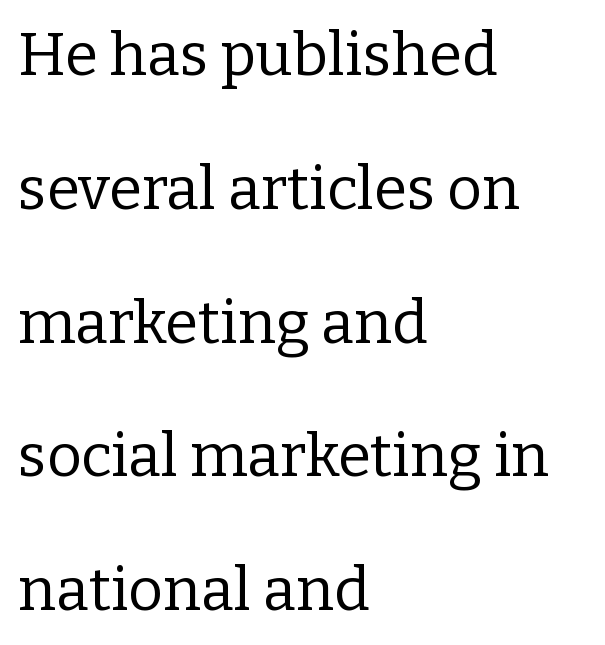
A light-to-regular cut is what we see here. Designer's note — italics off, roman on. The designer dialed line spacing up above the default. Descenders are the only things crossing below the line. Line beginnings align vertically; line endings do not.
